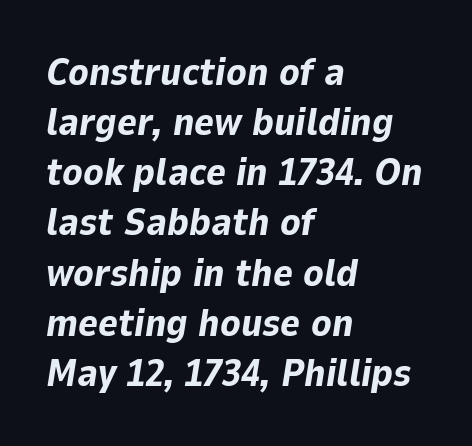
{"italic": "yes", "lean": "right", "slant_degrees": 9, "bold": "yes", "weight": "bold", "width": "normal", "stroke_contrast": "low", "x_height": "medium", "monospaced": "no", "underline": "no", "align": "left", "line_spacing": "normal", "line_spacing_ratio": 1.32, "letter_spacing": "normal", "letter_spacing_em": 0.0, "glyph_px": 38}
